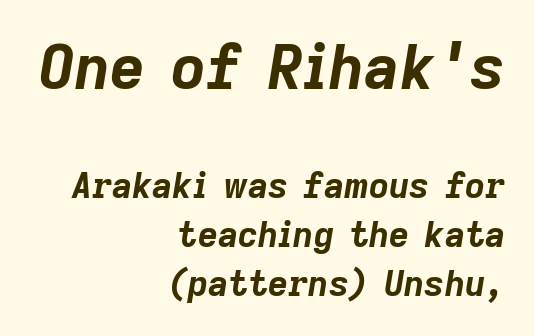
The image shows 61 px bold type, italic (leaning right); set right-aligned, normal line spacing (1.4x), normal letter spacing, not underlined; the first (top) block is 1.74x larger; low stroke contrast and a medium x-height.
